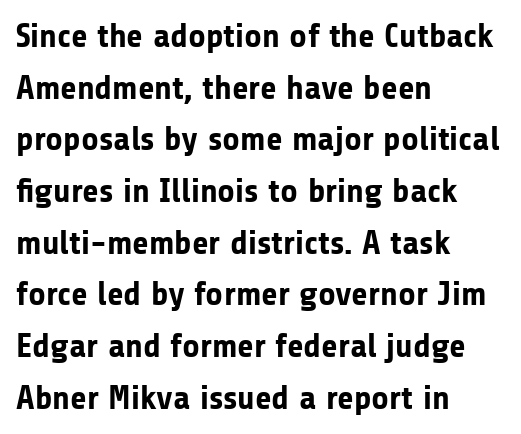
The image shows 34 px bold sans-serif type, upright; set left-aligned, normal line spacing (1.52x), normal letter spacing, not underlined; low stroke contrast and a medium x-height.
